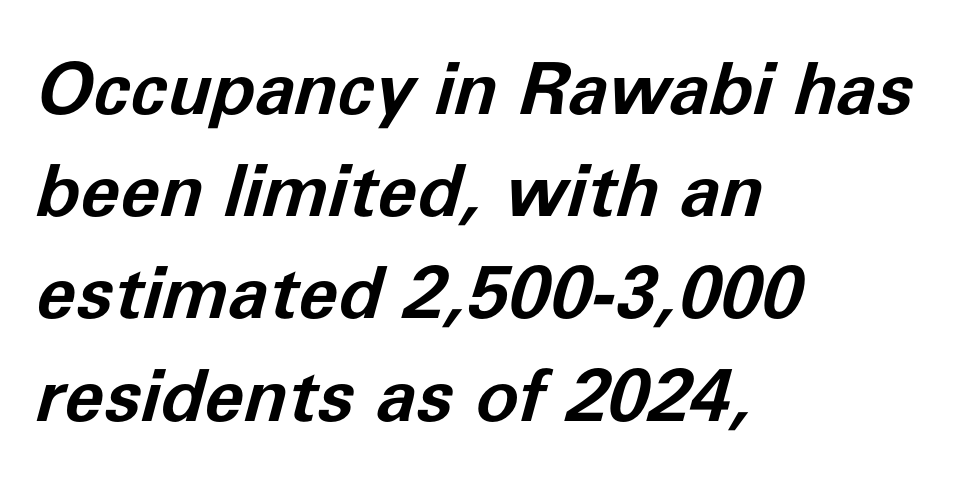
Q: Is the text bold? A: Yes.
Q: Is the text italic (slanted)? A: Yes, it leans right by about 11 degrees.
Q: Is the text underlined? A: No.
Q: How is the paragraph aligned? A: Left-aligned.
Q: Is the spacing between letters normal or unusually wide? A: Normal.
Q: Is the spacing between lines tight, normal or loose? A: Normal.
Q: Width (condensed, normal, or wide)? A: Normal.
Q: Stroke contrast? A: Low.
Q: x-height? A: Medium.
Q: Monospaced? A: No.
